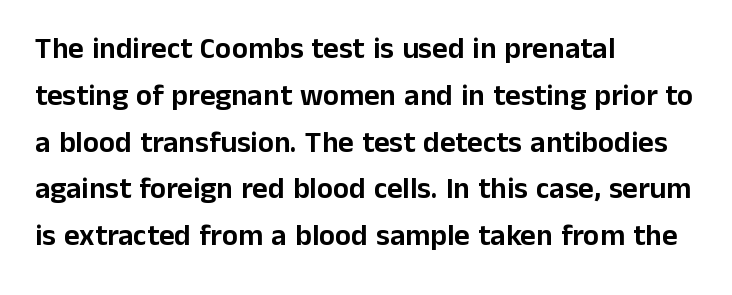
The image shows 30 px sans-serif type, upright; set left-aligned, normal line spacing (1.56x), normal letter spacing, not underlined; low stroke contrast and a medium x-height.
